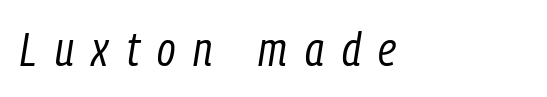
Plain, unruled lines of type. Visually the block forms a straight wall on the left and a jagged coastline on the right. When letters slant like this, we call the style italic. What stands out about the letter spacing? Its width — letters are far apart. The letters advance in unequal steps, a hallmark of proportional type. Weight class: somewhere from thin through regular.
